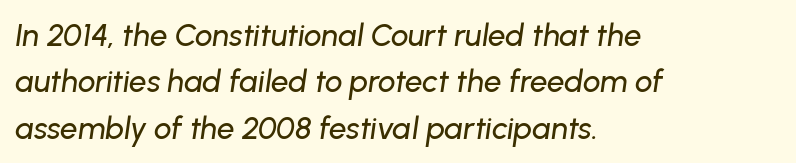
{"italic": "yes", "lean": "right", "slant_degrees": 8, "width": "normal", "stroke_contrast": "low", "x_height": "medium", "monospaced": "no", "underline": "no", "align": "left", "line_spacing": "normal", "line_spacing_ratio": 1.5, "letter_spacing": "normal", "letter_spacing_em": 0.0, "glyph_px": 31}
